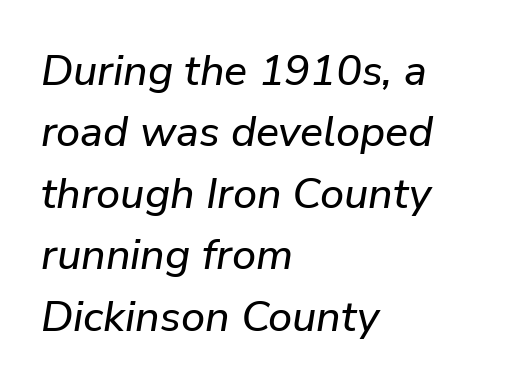
Proportional: the letters do not fall into vertical columns. The face used here is rendered with its standard letterfit. Reading down the column, the eye jumps a familiar distance to each next line. Quick note: underline off.
